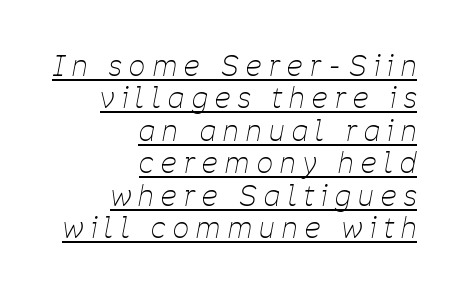
The image shows 28 px thin, condensed type, italic (leaning right); set right-aligned, line spacing 1.16x, unusually wide letter spacing (+0.27 em), underlined; low stroke contrast and a medium x-height.
